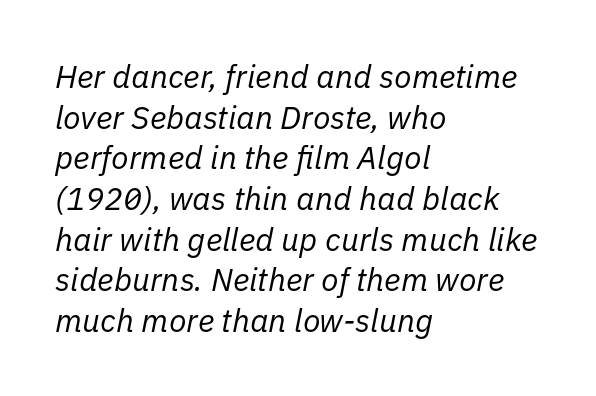
Q: Is the text bold? A: No.
Q: Is the text italic (slanted)? A: Yes, it leans right by about 11 degrees.
Q: Is the text underlined? A: No.
Q: How is the paragraph aligned? A: Left-aligned.
Q: Is the spacing between letters normal or unusually wide? A: Normal.
Q: Is the spacing between lines tight, normal or loose? A: Normal.
Q: Width (condensed, normal, or wide)? A: Normal.
Q: Stroke contrast? A: Low.
Q: x-height? A: Medium.
Q: Monospaced? A: No.
